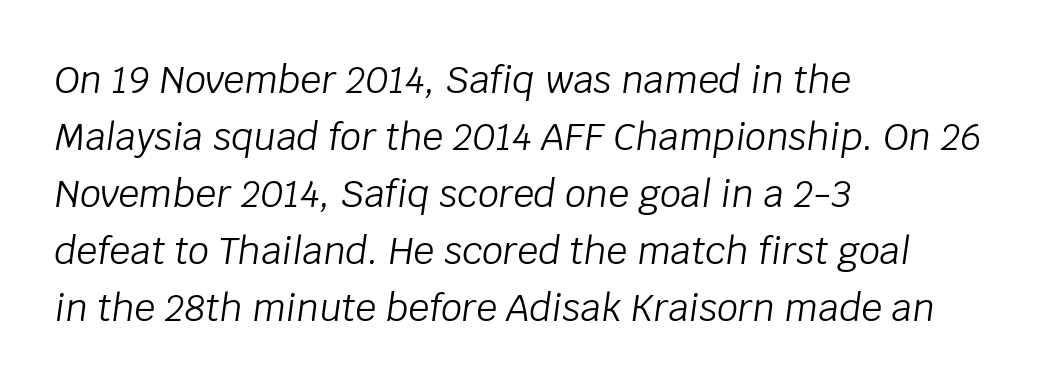
{"italic": "yes", "lean": "right", "slant_degrees": 8, "bold": "no", "weight": "light", "width": "normal", "stroke_contrast": "low", "x_height": "large", "monospaced": "no", "underline": "no", "align": "left", "line_spacing": "normal", "line_spacing_ratio": 1.54, "letter_spacing": "normal", "letter_spacing_em": 0.0, "glyph_px": 37}
